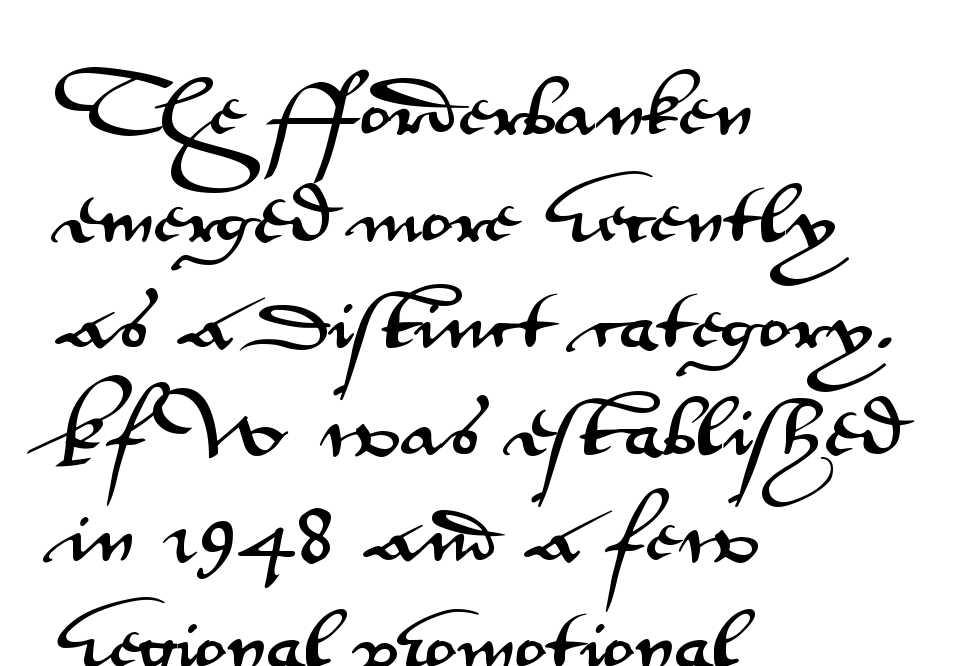
The image shows 67 px wide sans-serif type; set left-aligned, normal line spacing (1.59x), normal letter spacing, not underlined; medium stroke contrast and a small x-height.
